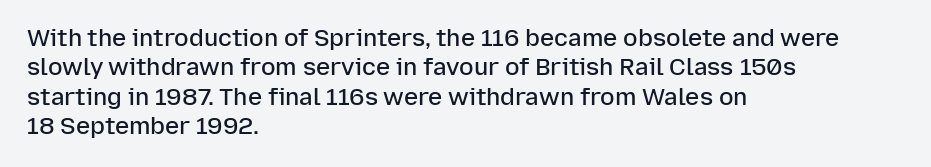
This rendering leaves character spacing at its baseline value. The gap between lines stays unmarked. Characters remain perfectly vertical along every line. The compositor pushed each line to the left boundary.
